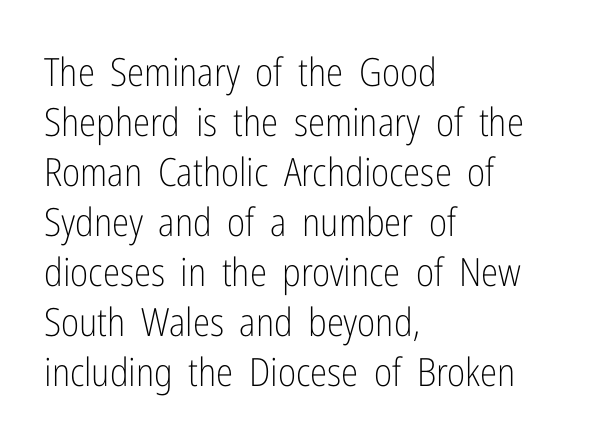
Q: Is the text bold? A: No.
Q: Is the text italic (slanted)? A: No, it is upright.
Q: Is the typeface a serif or a sans-serif typeface? A: Sans-serif.
Q: Is the text underlined? A: No.
Q: How is the paragraph aligned? A: Left-aligned.
Q: Is the spacing between letters normal or unusually wide? A: Normal.
Q: Is the spacing between lines tight, normal or loose? A: Normal.
Q: Width (condensed, normal, or wide)? A: Condensed.
Q: Stroke contrast? A: Low.
Q: x-height? A: Medium.
Q: Monospaced? A: No.
